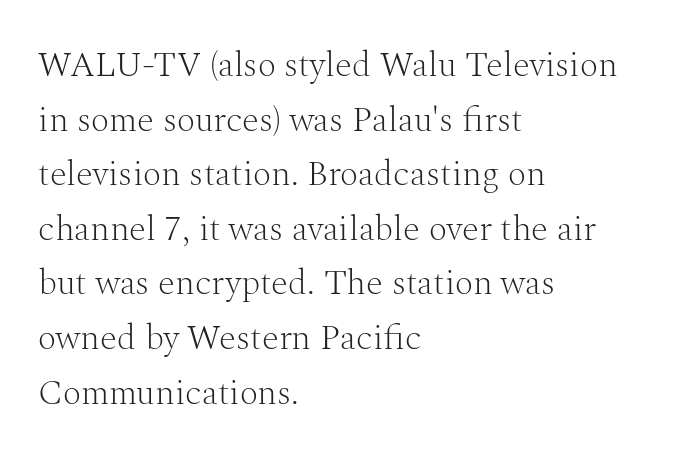
The glyphs are unaccompanied by any horizontal stroke below them. Stems and bowls with no extra thickness — not bold. Spacing verdict: proportional, widths tailored to each character. The passage shown stacks its lines at a standard gap. The text block is weighted toward the left margin, trailing off unevenly rightward.
